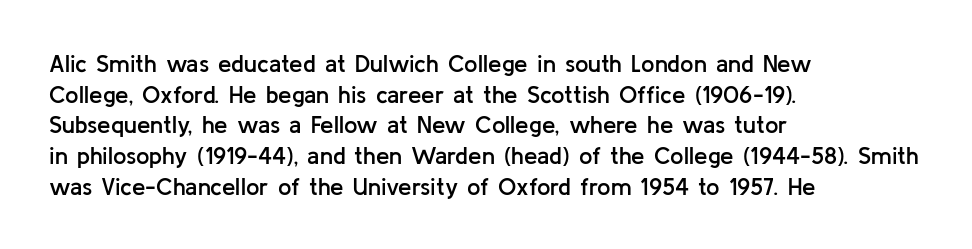
The image shows 24 px text type, upright; set left-aligned, normal line spacing (1.28x), normal letter spacing, not underlined.
